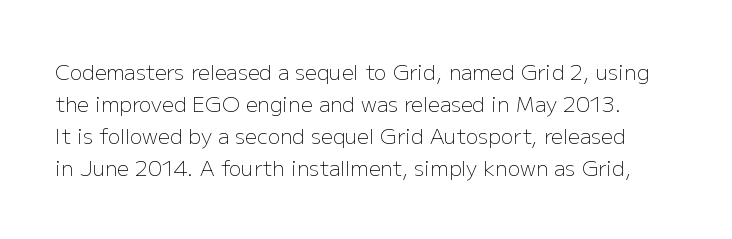
Does the leading feel generous? No, just average. Only glyphs here, with clear space below each row. No extra ink here — the face is not bold. Vertical strokes here are truly vertical. The line texture is even and compact thanks to regular tracking.
